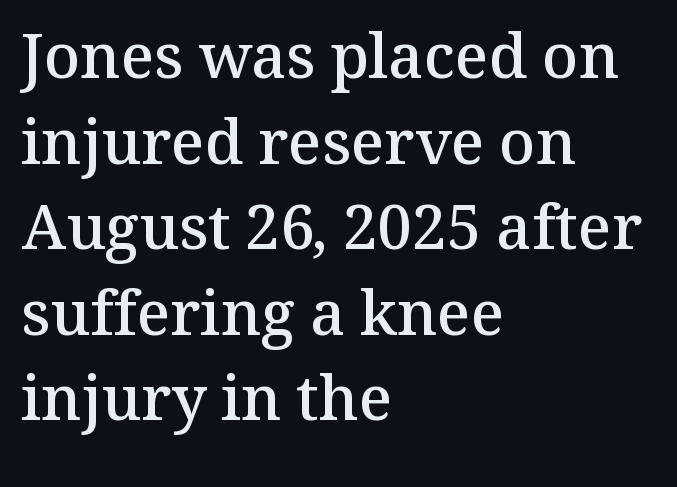
The designer left line spacing at the default. Serif or sans? Serif — the stroke terminals have little feet. Do the characters align in a grid? No, the font is proportional. The zone under the glyphs is completely vacant. Compared with an ordinary text face, these strokes are moderately heavier — a semibold. The letterforms sit shoulder to shoulder at normal distance.
